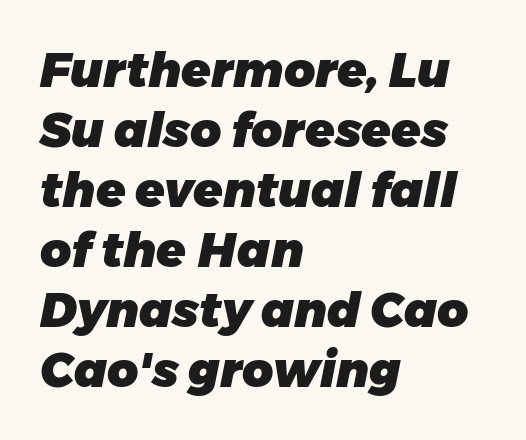
{"italic": "yes", "lean": "right", "slant_degrees": 11, "bold": "yes", "weight": "heavy", "width": "normal", "stroke_contrast": "low", "x_height": "medium", "monospaced": "no", "underline": "no", "align": "left", "line_spacing": "normal", "line_spacing_ratio": 1.25, "letter_spacing": "normal", "letter_spacing_em": 0.0, "glyph_px": 48}
